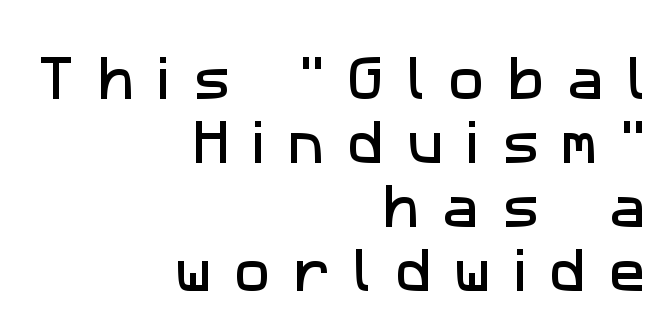
This rendering widens character spacing well past its baseline value. The rendering uses natural spacing where letterforms have individual widths. Any mark beneath the type? The region is blank. Grotesque or geometric, the face here clearly has no serifs.
